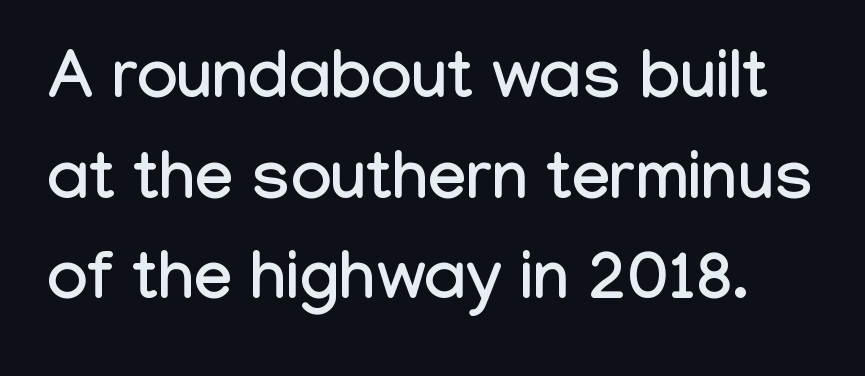
Q: Is the text italic (slanted)? A: No, it is upright.
Q: Is the typeface a serif or a sans-serif typeface? A: Sans-serif.
Q: Is the text underlined? A: No.
Q: Is the spacing between letters normal or unusually wide? A: Normal.
Q: Is the spacing between lines tight, normal or loose? A: Normal.
Q: Width (condensed, normal, or wide)? A: Condensed.
Q: Stroke contrast? A: Low.
Q: x-height? A: Medium.
Q: Monospaced? A: No.
